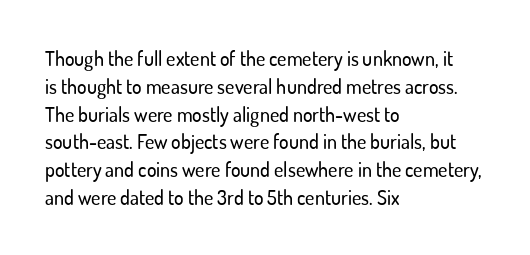
{"italic": "no", "underline": "no", "align": "left", "line_spacing": "normal", "line_spacing_ratio": 1.39, "letter_spacing": "normal", "letter_spacing_em": 0.0, "glyph_px": 20}
